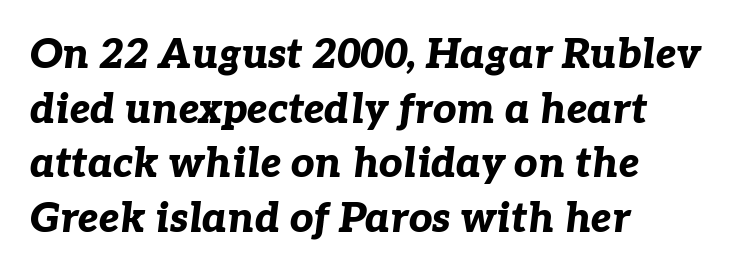
The image shows 41 px bold type, italic (leaning right); set left-aligned, normal line spacing (1.33x), normal letter spacing, not underlined; low stroke contrast and a medium x-height.
